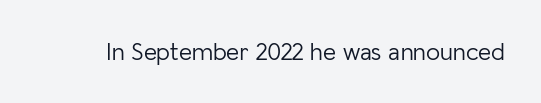
{"italic": "no", "bold": "no", "underline": "no", "letter_spacing": "normal", "letter_spacing_em": 0.0, "glyph_px": 25}
